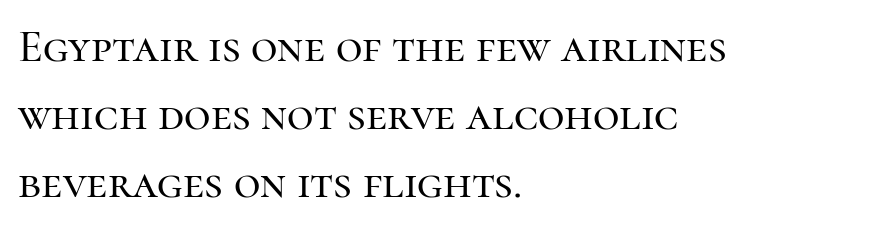
Q: Is the text italic (slanted)? A: No, it is upright.
Q: Is the typeface a serif or a sans-serif typeface? A: Serif.
Q: Is the text underlined? A: No.
Q: How is the paragraph aligned? A: Left-aligned.
Q: Is the spacing between letters normal or unusually wide? A: Normal.
Q: Is the spacing between lines tight, normal or loose? A: Normal.
Q: Width (condensed, normal, or wide)? A: Normal.
Q: Stroke contrast? A: High.
Q: x-height? A: Medium.
Q: Monospaced? A: No.
